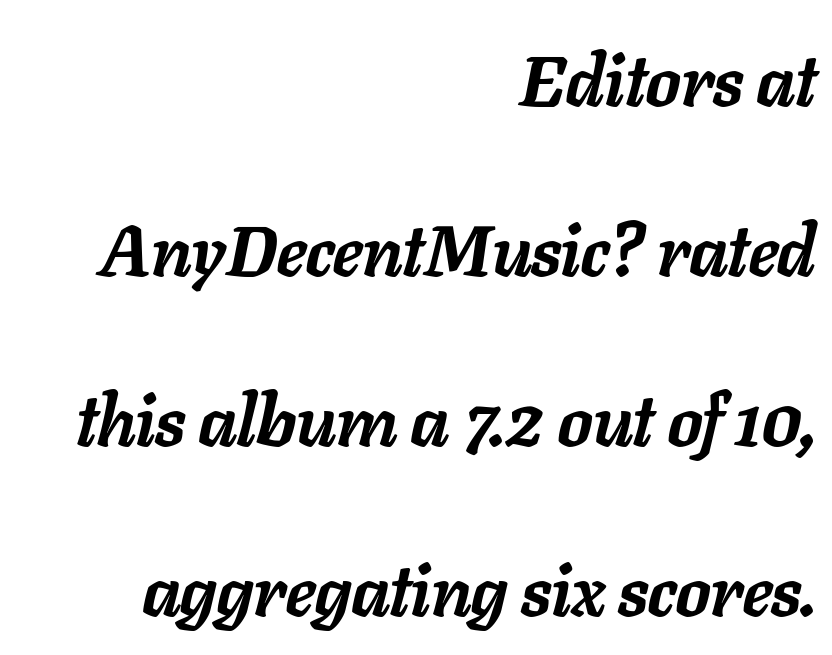
Q: Is the text bold? A: Yes.
Q: Is the text italic (slanted)? A: Yes, it leans right by about 11 degrees.
Q: Is the text underlined? A: No.
Q: How is the paragraph aligned? A: Right-aligned.
Q: Is the spacing between letters normal or unusually wide? A: Normal.
Q: Is the spacing between lines tight, normal or loose? A: Loose.
Q: Width (condensed, normal, or wide)? A: Normal.
Q: Stroke contrast? A: Low.
Q: x-height? A: Medium.
Q: Monospaced? A: No.
